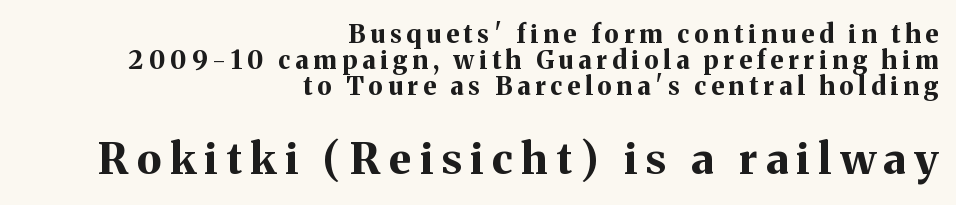
The image shows 43 px bold serif type, upright; set right-aligned, tight line spacing (1.05x), unusually wide letter spacing (+0.2 em), not underlined; the second (bottom) block is 1.72x larger; medium stroke contrast and a medium x-height.
